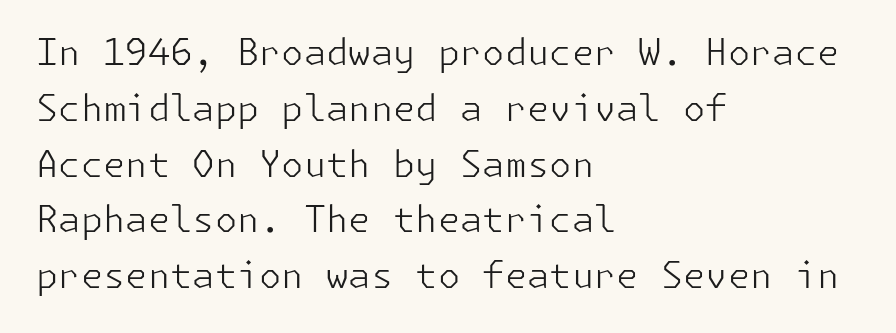
{"serif": "no", "italic": "no", "bold": "no", "weight": "light", "width": "normal", "stroke_contrast": "low", "x_height": "medium", "underline": "no", "align": "left", "line_spacing": "normal", "line_spacing_ratio": 1.55, "letter_spacing": "normal", "letter_spacing_em": 0.0, "glyph_px": 36}
